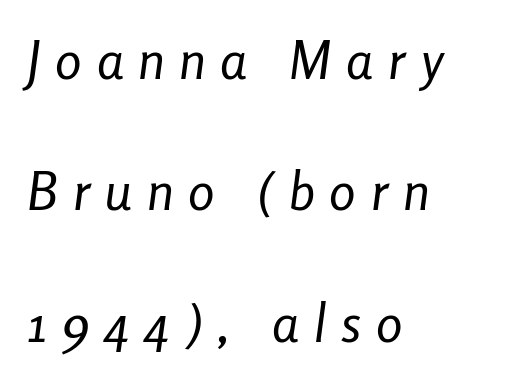
The image shows 53 px regular-weight, condensed type, italic (leaning right); set left-aligned, loose line spacing (2.48x), unusually wide letter spacing (+0.28 em), not underlined; low stroke contrast and a medium x-height.
